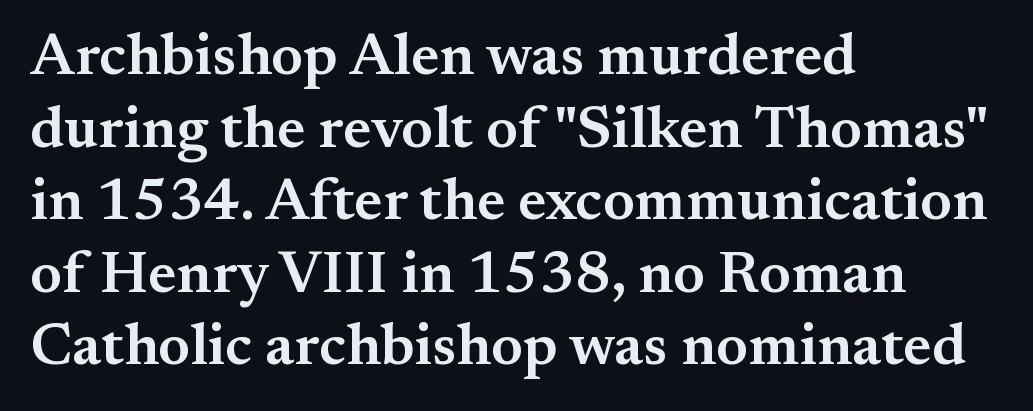
Q: Is the text bold? A: Semi-bold.
Q: Is the text italic (slanted)? A: No, it is upright.
Q: Is the typeface a serif or a sans-serif typeface? A: Serif.
Q: Is the text underlined? A: No.
Q: How is the paragraph aligned? A: Left-aligned.
Q: Is the spacing between letters normal or unusually wide? A: Normal.
Q: Width (condensed, normal, or wide)? A: Normal.
Q: Stroke contrast? A: Medium.
Q: x-height? A: Small.
Q: Monospaced? A: No.
